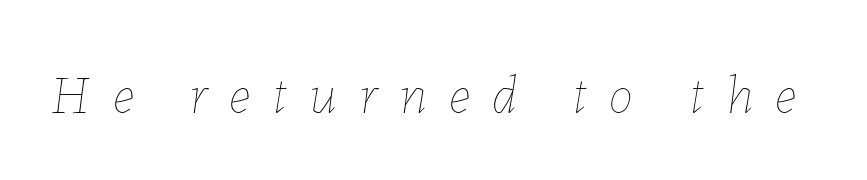
Nobody drew a line under any word here. These lines have a slow, spaced-out rhythm from letter to letter. The face looks like a standard text weight, possibly lighter. This sample has the flowing, uneven cadence of proportional lettering. This sample uses an oblique cut, with every glyph tilted off the vertical.
